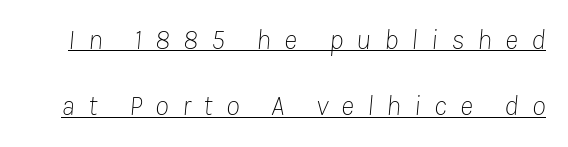
Spacing verdict: proportional, widths tailored to each character. The rendering applies a slant to the glyphs. You could fit nearly another row in the gap between these rows. Ink coverage per letter is moderate at most. The type is letterspaced generously, with wide tracking. The specimen includes a rule beneath the text block's lines.
